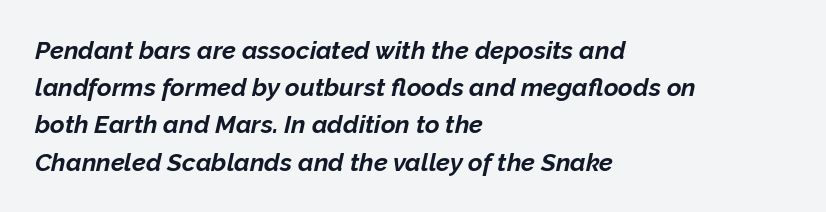
The image shows 25 px bold type, italic (leaning right); set left-aligned, normal line spacing (1.49x), normal letter spacing, not underlined.
